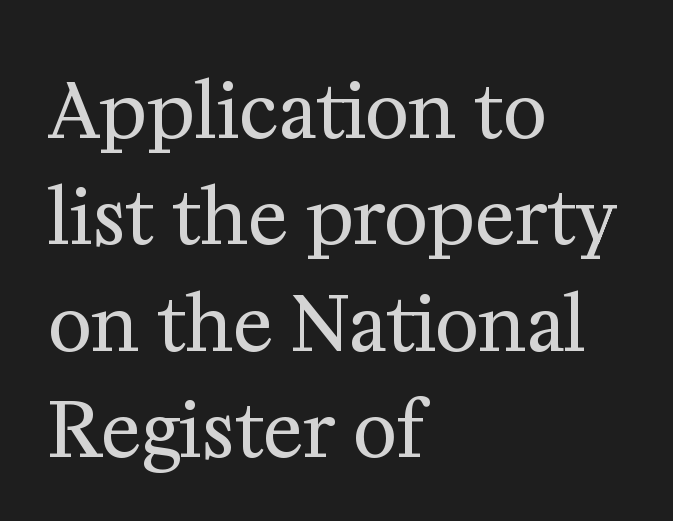
{"serif": "yes", "italic": "no", "bold": "no", "weight": "regular", "width": "normal", "stroke_contrast": "medium", "x_height": "medium", "monospaced": "no", "underline": "no", "align": "left", "line_spacing": "normal", "line_spacing_ratio": 1.42, "letter_spacing": "normal", "letter_spacing_em": 0.0, "glyph_px": 75}
